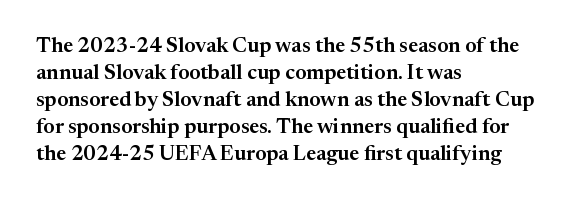
The image shows 21 px text type, upright; set left-aligned, normal line spacing (1.29x), normal letter spacing, not underlined.
